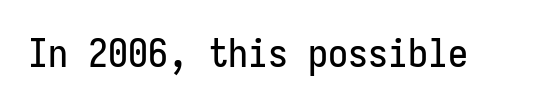
The area under the type is left untouched. Between one letter and the next there's only the usual sliver of space. Every character here occupies the same horizontal width, giving the sample a typewriter-like rhythm. A roman cut, with each character standing at attention. Typographically, this falls in the sans-serif category.
